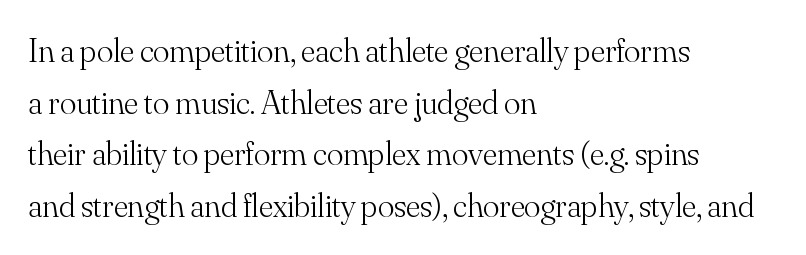
The image shows 34 px light serif type, upright; set left-aligned, normal line spacing (1.52x), normal letter spacing, not underlined; medium stroke contrast and a small x-height.
